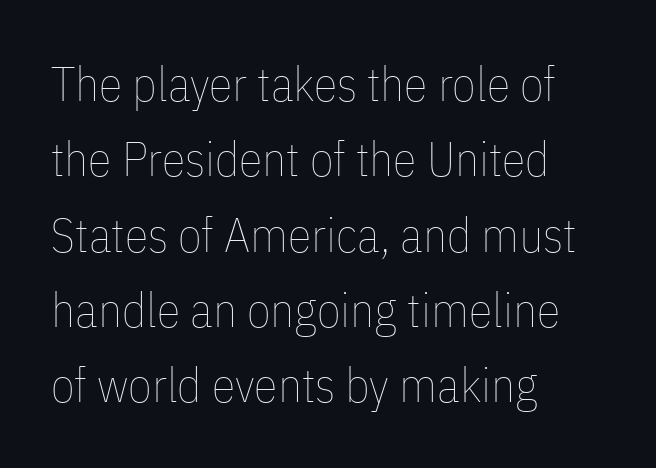
{"italic": "no", "bold": "no", "weight": "thin", "width": "condensed", "stroke_contrast": "low", "x_height": "medium", "monospaced": "no", "underline": "no", "align": "left", "line_spacing": "normal", "line_spacing_ratio": 1.57, "letter_spacing": "normal", "letter_spacing_em": 0.0, "glyph_px": 48}
